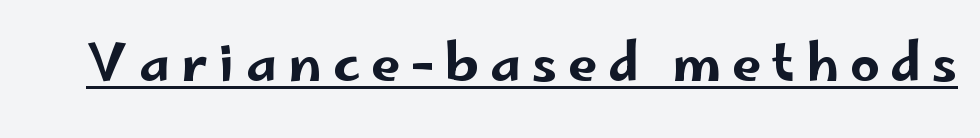
{"serif": "no", "italic": "no", "width": "wide", "stroke_contrast": "low", "x_height": "small", "monospaced": "no", "underline": "yes", "letter_spacing": "wide", "letter_spacing_em": 0.21, "glyph_px": 52}
